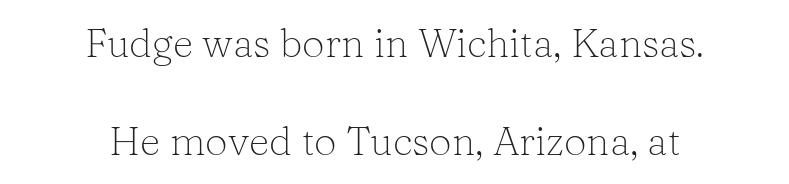
The glyphs in this specimen are seriffed. Reading down the column, the eye jumps a long way to each next line. The area under the type is left untouched. Inter-character spacing is left at the font's built-in metrics. Here the designer chose a conventional face with non-uniform glyph widths. The rag falls on both sides of this text block equally.
